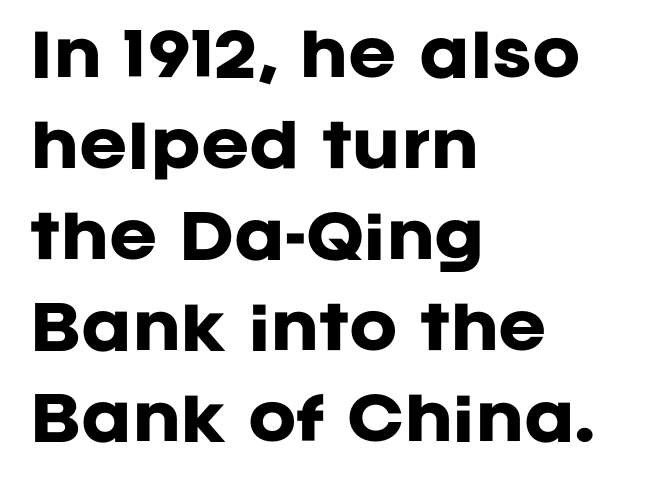
Q: Is the text bold? A: Yes.
Q: Is the text italic (slanted)? A: No, it is upright.
Q: Is the typeface a serif or a sans-serif typeface? A: Sans-serif.
Q: Is the text underlined? A: No.
Q: How is the paragraph aligned? A: Left-aligned.
Q: Is the spacing between letters normal or unusually wide? A: Normal.
Q: Is the spacing between lines tight, normal or loose? A: Normal.
Q: Width (condensed, normal, or wide)? A: Normal.
Q: Stroke contrast? A: Low.
Q: x-height? A: Large.
Q: Monospaced? A: No.
